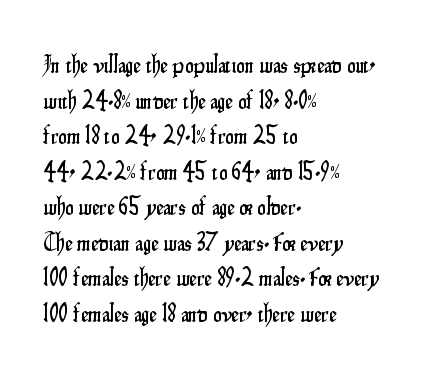
The lettering holds an erect, upright posture throughout. Inter-character spacing is left at the font's built-in metrics. The glyphs are unaccompanied by any horizontal stroke below them. Horizontal alignment here is leftward, the default for most running prose. Is there much room between lines? A standard amount, neither cramped nor airy.
